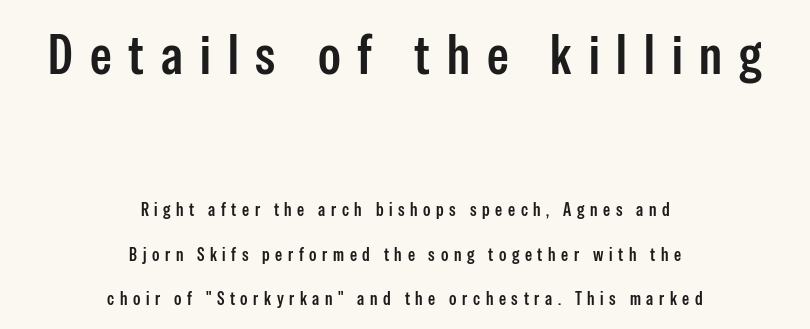
Q: Is the text bold? A: Semi-bold.
Q: Is the text italic (slanted)? A: No, it is upright.
Q: Is the typeface a serif or a sans-serif typeface? A: Sans-serif.
Q: Is the text underlined? A: No.
Q: How is the paragraph aligned? A: Centered.
Q: Is the spacing between letters normal or unusually wide? A: Unusually wide.
Q: Is the spacing between lines tight, normal or loose? A: Loose.
Q: Which block of text is set in a larger size, the first (top) or the second (bottom)? A: The first (top) one.
Q: Width (condensed, normal, or wide)? A: Condensed.
Q: Stroke contrast? A: Low.
Q: x-height? A: Medium.
Q: Monospaced? A: No.
